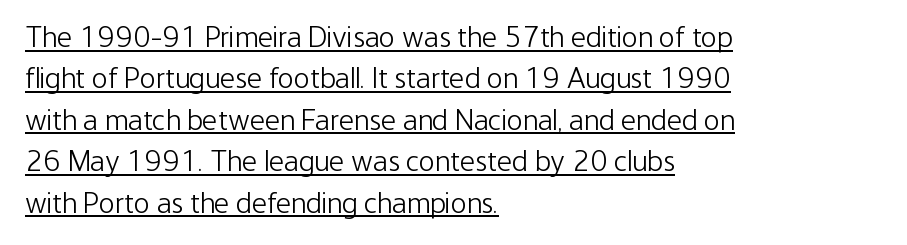
{"serif": "no", "italic": "no", "bold": "no", "weight": "light", "width": "condensed", "stroke_contrast": "low", "x_height": "medium", "monospaced": "no", "underline": "yes", "align": "left", "line_spacing": "normal", "line_spacing_ratio": 1.38, "letter_spacing": "normal", "letter_spacing_em": 0.0, "glyph_px": 30}
